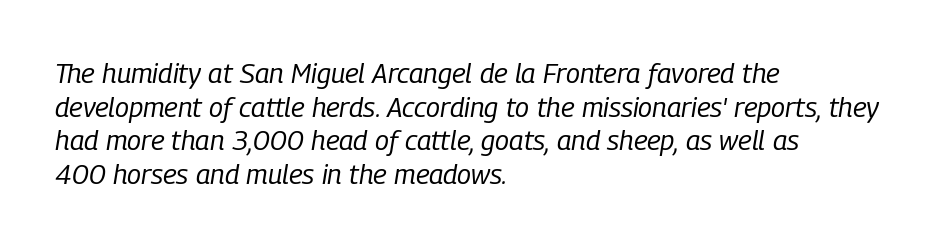
{"italic": "yes", "lean": "right", "slant_degrees": 9, "bold": "no", "weight": "regular", "width": "condensed", "stroke_contrast": "low", "x_height": "medium", "monospaced": "no", "underline": "no", "align": "left", "line_spacing_ratio": 1.2, "letter_spacing": "normal", "letter_spacing_em": 0.0, "glyph_px": 28}
